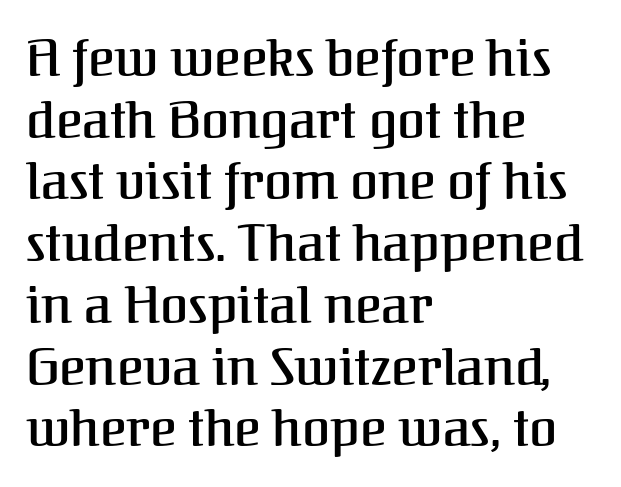
This rendering features lettering with no underline. Line beginnings align vertically; line endings do not. The horizontal fit of the characters is conventional and even. Ascenders rise straight up at ninety degrees. This is serif lettering, the kind often seen in printed books.
